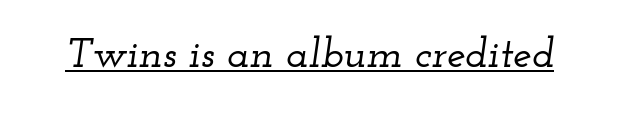
Q: Is the text italic (slanted)? A: Yes, it leans right by about 12 degrees.
Q: Is the typeface a serif or a sans-serif typeface? A: Serif.
Q: Is the text underlined? A: Yes.
Q: Is the spacing between letters normal or unusually wide? A: Normal.
Q: Width (condensed, normal, or wide)? A: Wide.
Q: Stroke contrast? A: Low.
Q: x-height? A: Small.
Q: Monospaced? A: No.
